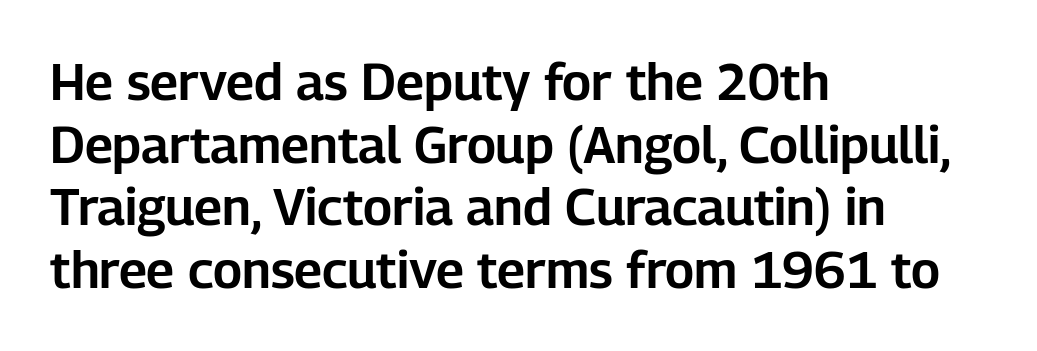
The image shows 51 px sans-serif type, upright; set left-aligned, line spacing 1.23x, normal letter spacing, not underlined; low stroke contrast and a medium x-height.
